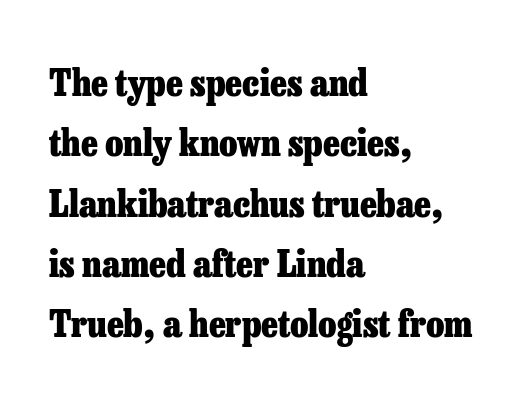
Lines of text with bare space underneath. Is the type bold? Yes — the strokes are clearly thick and heavy. This sample has the flowing, uneven cadence of proportional lettering. Rows of type keep a routine distance in the vertical direction.
